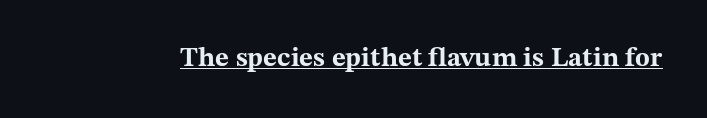
The image shows 27 px bold type, upright; set normal letter spacing, underlined.
